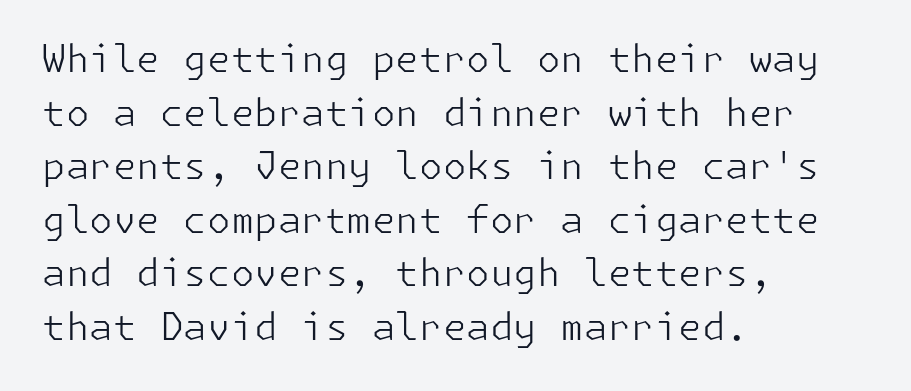
Which margin do the lines hug? The left one — the right edge is uneven. What stands out about the letter spacing? Nothing — it is the standard amount. Regular leading. Is this a heavy cut? Hardly; it is regular or lighter. Every stem runs plumb, perpendicular to the baseline.
